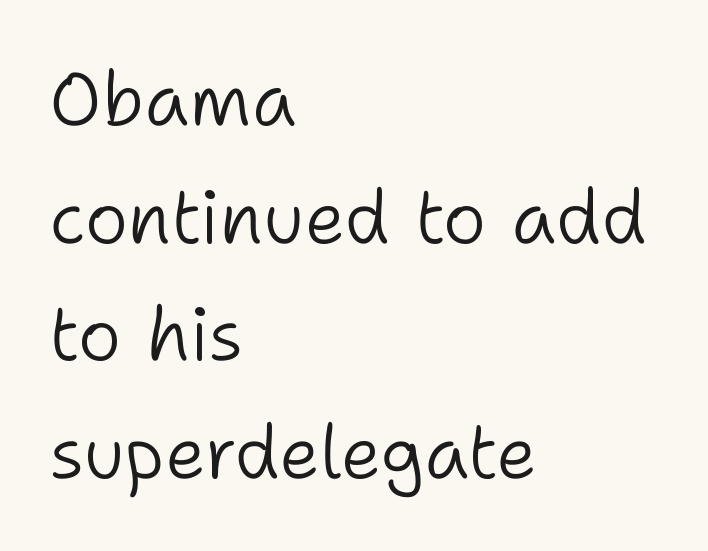
{"serif": "no", "italic": "no", "bold": "no", "weight": "light", "width": "normal", "stroke_contrast": "low", "x_height": "medium", "monospaced": "no", "underline": "no", "align": "left", "line_spacing": "normal", "line_spacing_ratio": 1.59, "letter_spacing": "normal", "letter_spacing_em": 0.0, "glyph_px": 74}
